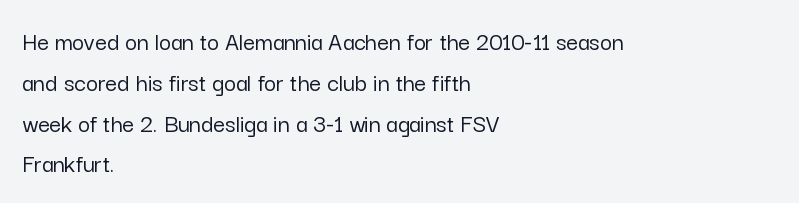
The space between consecutive lines is moderate. This sample uses plain, unmodified letter spacing. Layout note: lines flush left. No italicization has been applied; the sample stays upright. The passage shown is not underscored anywhere.
